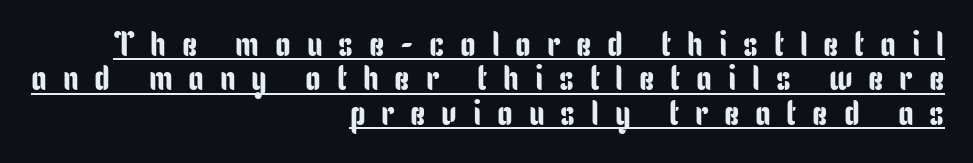
The image shows 35 px condensed sans-serif type, upright; set right-aligned, tight line spacing (0.98x), unusually wide letter spacing (+0.45 em), underlined; low stroke contrast and a medium x-height.
